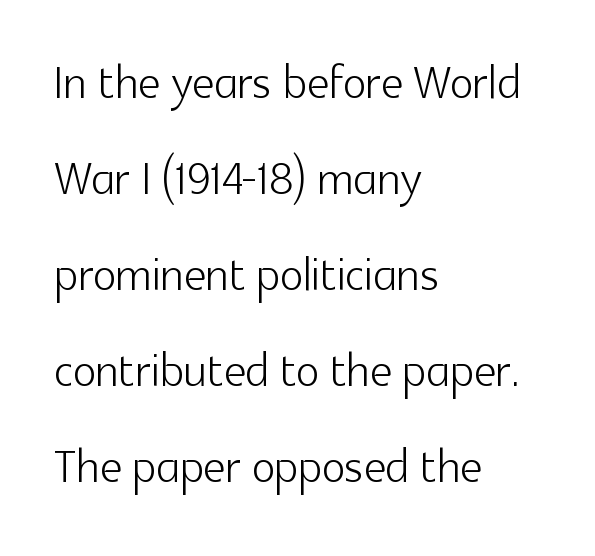
{"serif": "no", "italic": "no", "bold": "no", "weight": "light", "width": "normal", "x_height": "medium", "monospaced": "no", "underline": "no", "align": "left", "line_spacing": "normal", "line_spacing_ratio": 1.55, "letter_spacing": "normal", "letter_spacing_em": 0.0, "glyph_px": 62}
